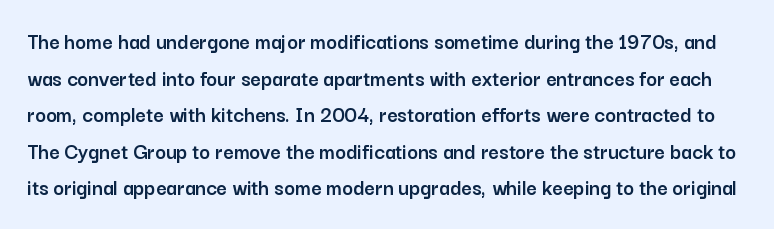
The image shows 23 px text type, upright; set normal line spacing (1.59x), normal letter spacing, not underlined.
